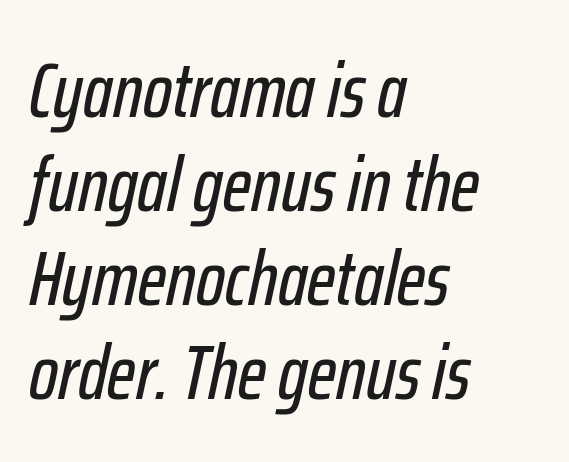
The image shows 77 px condensed type, italic (leaning right); set left-aligned, line spacing 1.22x, normal letter spacing, not underlined; low stroke contrast and a medium x-height.
